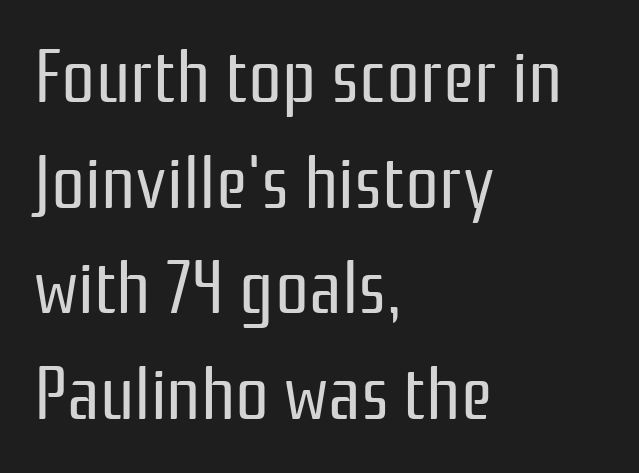
A sans-serif font was chosen for this passage. This rendering leaves character spacing at its baseline value. Successive baselines arrive at the customary interval. Letters rest on an invisible, unmarked baseline. Posture: upright roman.
